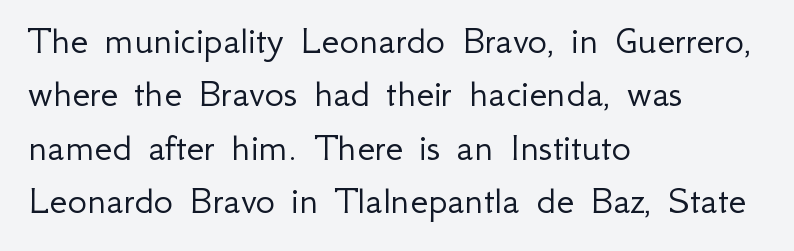
{"serif": "no", "italic": "no", "bold": "no", "weight": "light", "width": "normal", "stroke_contrast": "low", "x_height": "small", "monospaced": "no", "underline": "no", "align": "left", "line_spacing": "normal", "line_spacing_ratio": 1.3, "letter_spacing": "normal", "letter_spacing_em": 0.0, "glyph_px": 41}
